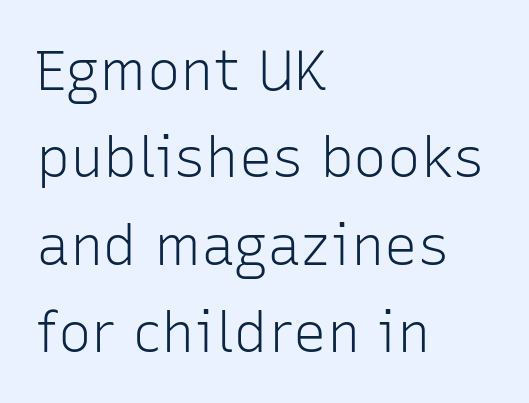
{"serif": "no", "italic": "no", "bold": "no", "weight": "light", "width": "normal", "stroke_contrast": "low", "x_height": "medium", "monospaced": "no", "underline": "no", "align": "left", "line_spacing": "normal", "line_spacing_ratio": 1.56, "letter_spacing": "normal", "letter_spacing_em": 0.0, "glyph_px": 56}
